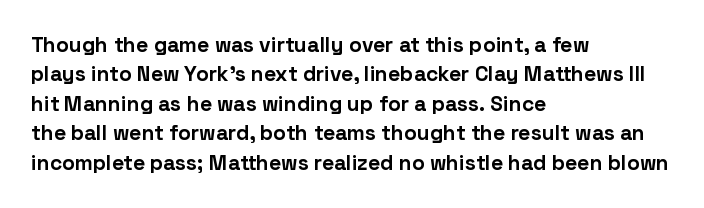
Q: Is the text bold? A: Yes.
Q: Is the text italic (slanted)? A: No, it is upright.
Q: Is the text underlined? A: No.
Q: How is the paragraph aligned? A: Left-aligned.
Q: Is the spacing between letters normal or unusually wide? A: Normal.
Q: Is the spacing between lines tight, normal or loose? A: Normal.
